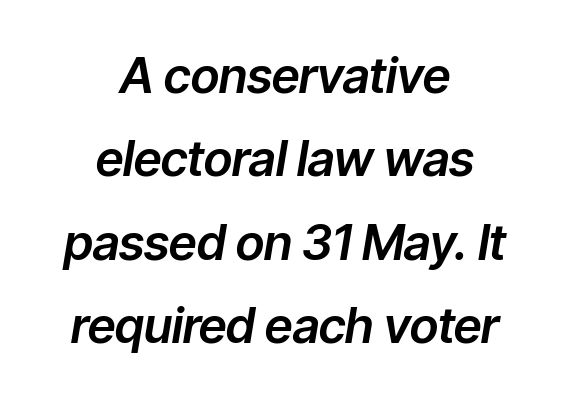
A normal amount of white space separates one row of letters from the next. This sample uses an oblique cut, with every glyph tilted off the vertical. Lines of text with bare space underneath. Is this a fixed-width face? No — the glyphs have proportional, varying widths.
